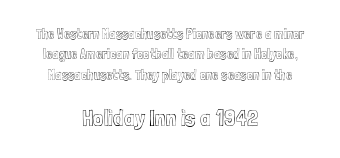
Q: Is the text italic (slanted)? A: No, it is upright.
Q: Is the text underlined? A: No.
Q: How is the paragraph aligned? A: Centered.
Q: Is the spacing between letters normal or unusually wide? A: Normal.
Q: Is the spacing between lines tight, normal or loose? A: Normal.
Q: Which block of text is set in a larger size, the first (top) or the second (bottom)? A: The second (bottom) one.
